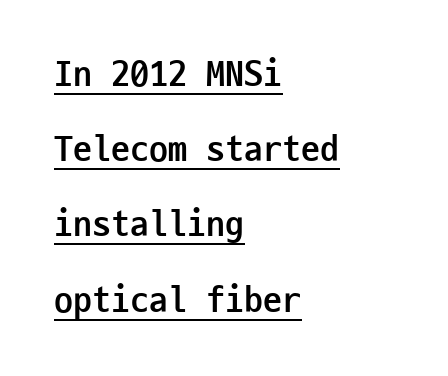
The image shows 38 px semibold, condensed sans-serif type, upright, monospaced; set left-aligned, loose line spacing (1.98x), normal letter spacing, underlined; low stroke contrast and a medium x-height.
